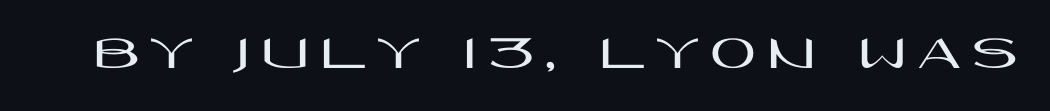
The image shows 50 px wide sans-serif type, upright; set unusually wide letter spacing (+0.22 em), not underlined; high stroke contrast and a large x-height.
